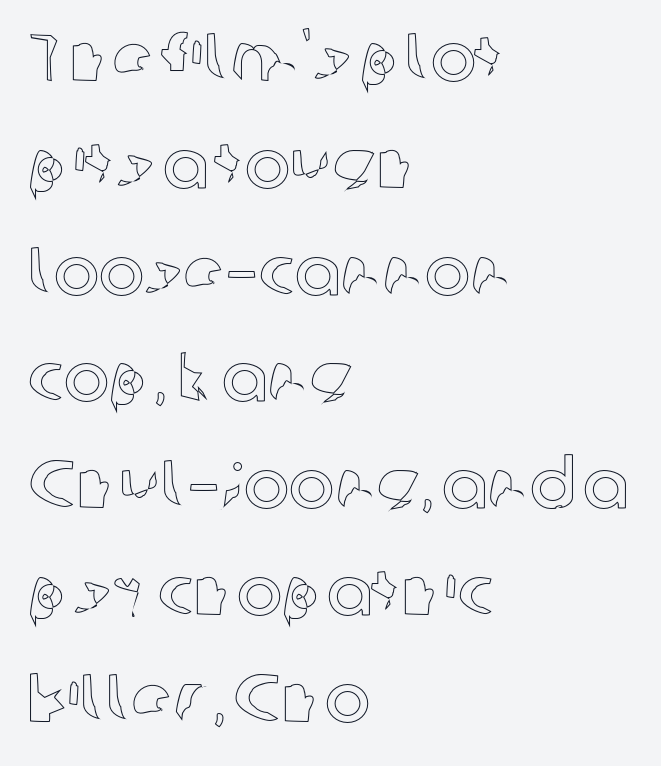
Inter-character spacing is left at the font's built-in metrics. This sample has the flowing, uneven cadence of proportional lettering. Quick note: interline space is typical. Underlining? Definitely not there.
